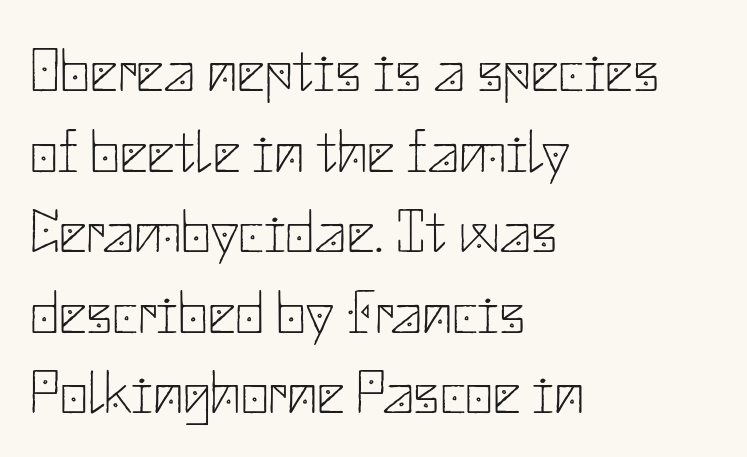
Does extra space separate the letters? No, they use regular spacing. A typesetter would call this leading conventional body-copy spacing. Vertical strokes here are truly vertical. The font is comparable to plain body text, perhaps lighter. The string is rendered with underlining switched off.
